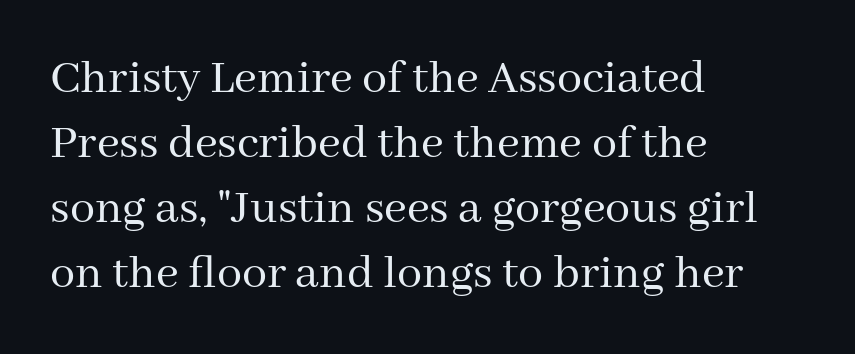
The image shows 50 px regular-weight serif type, upright; set left-aligned, normal line spacing (1.3x), normal letter spacing, not underlined; medium stroke contrast and a medium x-height.
